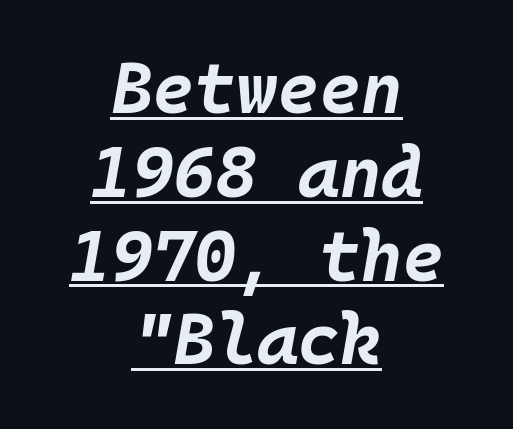
Q: Is the text bold? A: Yes.
Q: Is the text italic (slanted)? A: Yes, it leans right by about 10 degrees.
Q: Is the text underlined? A: Yes.
Q: How is the paragraph aligned? A: Centered.
Q: Is the spacing between letters normal or unusually wide? A: Normal.
Q: Width (condensed, normal, or wide)? A: Normal.
Q: Stroke contrast? A: Low.
Q: x-height? A: Large.
Q: Monospaced? A: Yes.
